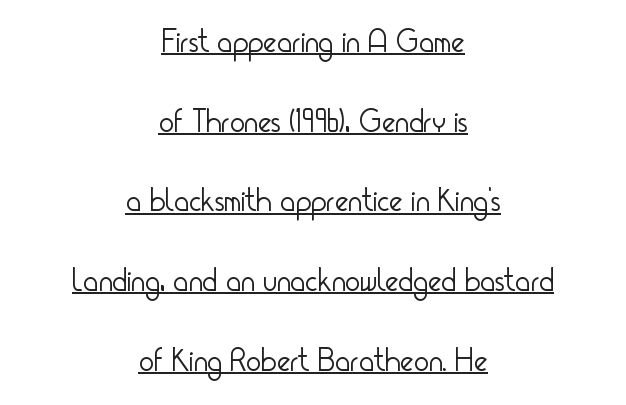
Q: Is the text bold? A: No.
Q: Is the text italic (slanted)? A: No, it is upright.
Q: Is the typeface a serif or a sans-serif typeface? A: Sans-serif.
Q: Is the text underlined? A: Yes.
Q: How is the paragraph aligned? A: Centered.
Q: Is the spacing between letters normal or unusually wide? A: Normal.
Q: Is the spacing between lines tight, normal or loose? A: Loose.
Q: Width (condensed, normal, or wide)? A: Condensed.
Q: Stroke contrast? A: Low.
Q: x-height? A: Small.
Q: Monospaced? A: No.
